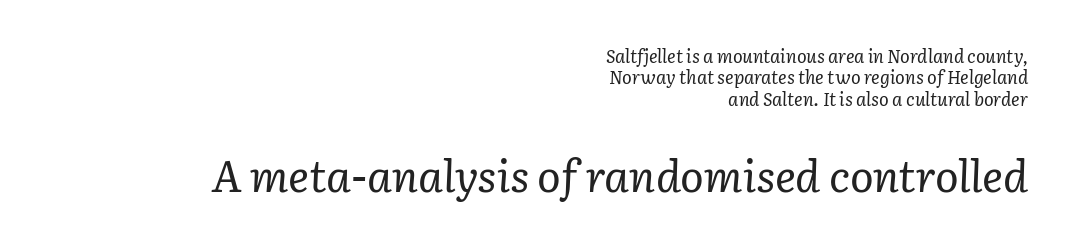
The image shows 44 px regular-weight serif type, italic (leaning right); set right-aligned, line spacing 1.19x, normal letter spacing, not underlined; the second (bottom) block is 2.44x larger; low stroke contrast and a medium x-height.
